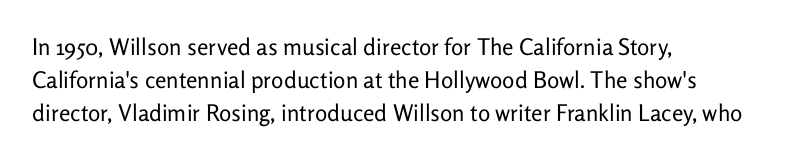
Q: Is the text bold? A: No.
Q: Is the text italic (slanted)? A: No, it is upright.
Q: Is the text underlined? A: No.
Q: How is the paragraph aligned? A: Left-aligned.
Q: Is the spacing between letters normal or unusually wide? A: Normal.
Q: Is the spacing between lines tight, normal or loose? A: Normal.
